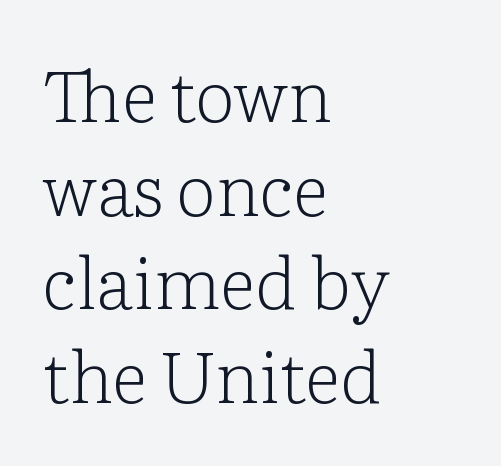
Q: Is the text bold? A: No.
Q: Is the text italic (slanted)? A: No, it is upright.
Q: Is the typeface a serif or a sans-serif typeface? A: Serif.
Q: Is the text underlined? A: No.
Q: How is the paragraph aligned? A: Left-aligned.
Q: Is the spacing between letters normal or unusually wide? A: Normal.
Q: Is the spacing between lines tight, normal or loose? A: Normal.
Q: Width (condensed, normal, or wide)? A: Normal.
Q: Stroke contrast? A: Low.
Q: x-height? A: Medium.
Q: Monospaced? A: No.
